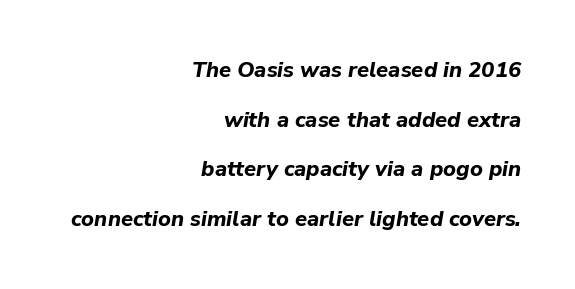
The image shows 22 px bold type, italic (leaning right); set right-aligned, loose line spacing (2.26x), normal letter spacing, not underlined.
